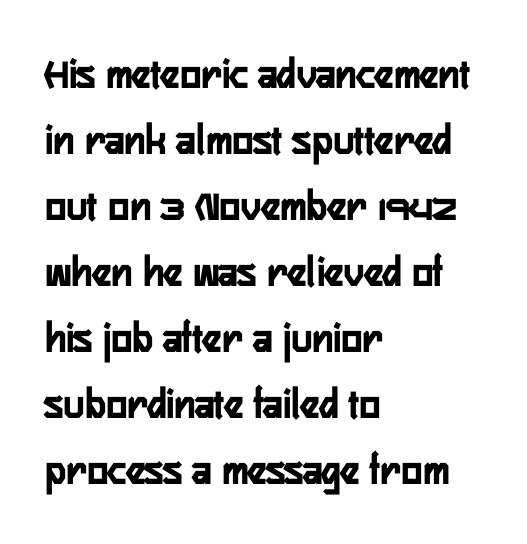
{"serif": "no", "italic": "no", "width": "condensed", "stroke_contrast": "low", "x_height": "medium", "monospaced": "no", "underline": "no", "align": "left", "line_spacing": "normal", "line_spacing_ratio": 1.5, "letter_spacing": "normal", "letter_spacing_em": 0.0, "glyph_px": 44}
